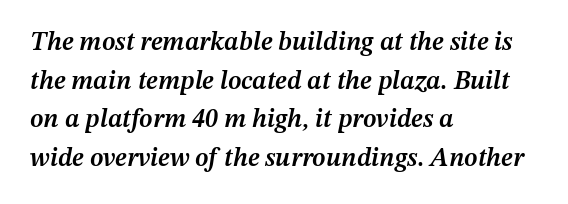
Strokes here are thickened, but only to semibold level. Between one letter and the next there's only the usual sliver of space. When letters slant like this, we call the style italic. The leading is moderate, giving the passage an even texture.
